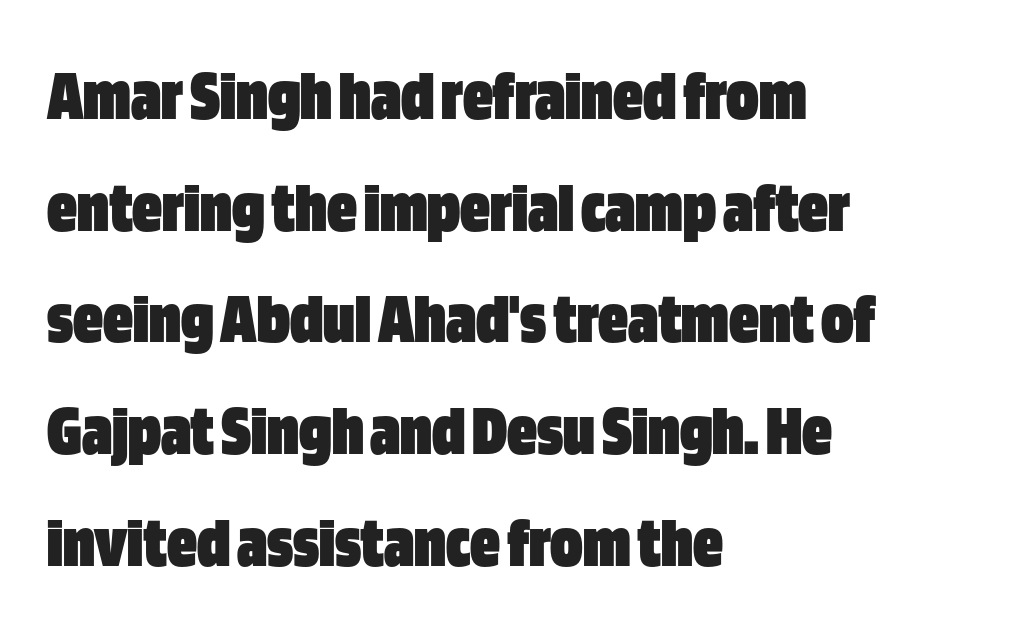
The image shows 74 px heavy, condensed sans-serif type, upright; set left-aligned, normal line spacing (1.51x), normal letter spacing, not underlined; low stroke contrast and a large x-height.
